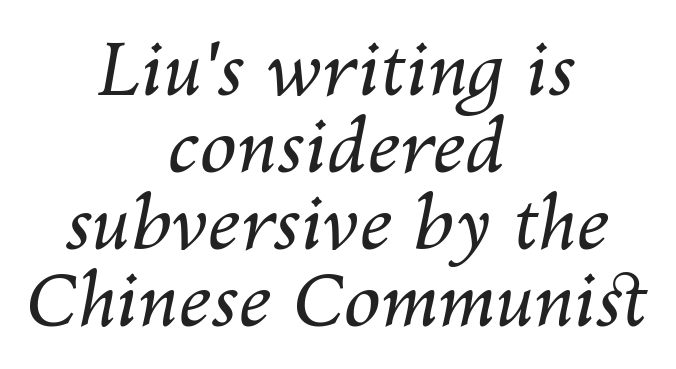
The image shows 74 px regular-weight type, italic (leaning right); set centered, tight line spacing (1.04x), normal letter spacing, not underlined; medium stroke contrast and a medium x-height.
